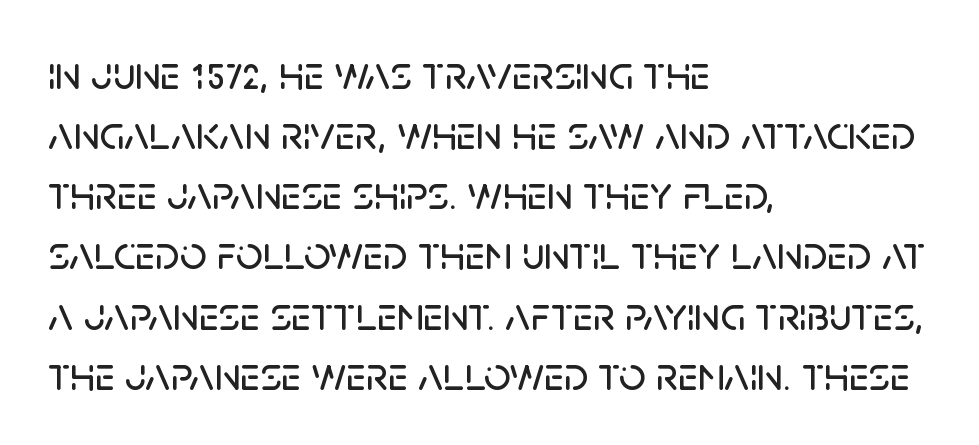
Q: Is the text italic (slanted)? A: No, it is upright.
Q: Is the typeface a serif or a sans-serif typeface? A: Sans-serif.
Q: Is the text underlined? A: No.
Q: How is the paragraph aligned? A: Left-aligned.
Q: Is the spacing between letters normal or unusually wide? A: Normal.
Q: Is the spacing between lines tight, normal or loose? A: Normal.
Q: Width (condensed, normal, or wide)? A: Normal.
Q: Stroke contrast? A: Low.
Q: x-height? A: Large.
Q: Monospaced? A: No.
